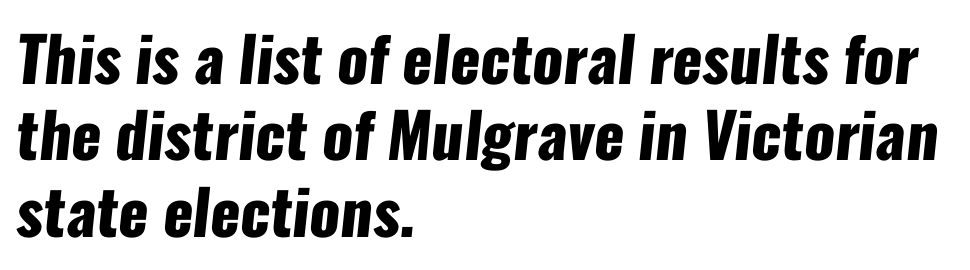
Every letter is thick-stroked: bold, no question. This rendering features lettering with no underline. This sample has the flowing, uneven cadence of proportional lettering. What stands out about the letter spacing? Nothing — it is the standard amount. Is this a sans? Yes — the strokes have no serifs.
